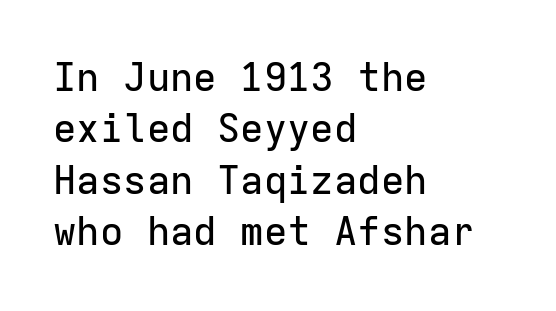
It's the straight-up-and-down kind of type. The tracking reads as untouched default to a designer's eye. Stroke terminals: plain, sans-serif. The rendering anchors every line to the left-hand side. Each letter, wide or thin by design, is forced into the same width here. In terms of leading, this rendering sits right in the middle.
